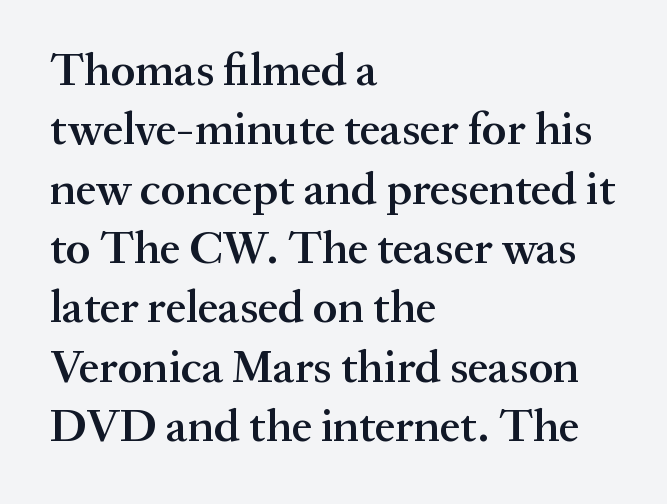
Q: Is the text bold? A: Semi-bold.
Q: Is the text italic (slanted)? A: No, it is upright.
Q: Is the typeface a serif or a sans-serif typeface? A: Serif.
Q: Is the text underlined? A: No.
Q: How is the paragraph aligned? A: Left-aligned.
Q: Is the spacing between letters normal or unusually wide? A: Normal.
Q: Is the spacing between lines tight, normal or loose? A: Normal.
Q: Width (condensed, normal, or wide)? A: Normal.
Q: Stroke contrast? A: Medium.
Q: x-height? A: Medium.
Q: Monospaced? A: No.
